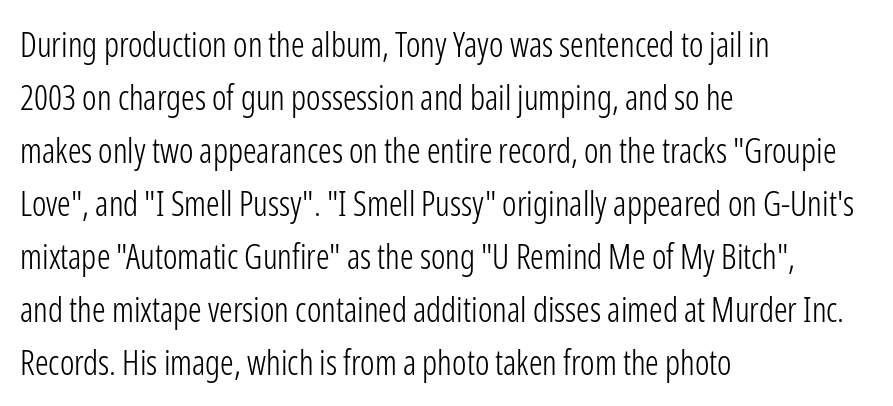
{"serif": "no", "italic": "no", "bold": "no", "weight": "light", "width": "condensed", "stroke_contrast": "low", "x_height": "medium", "monospaced": "no", "underline": "no", "align": "left", "line_spacing": "normal", "line_spacing_ratio": 1.56, "letter_spacing": "normal", "letter_spacing_em": 0.0, "glyph_px": 34}
